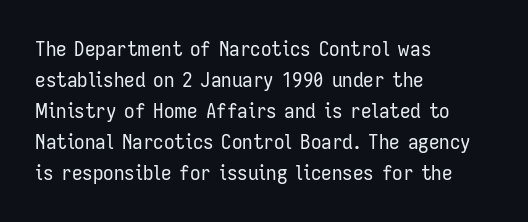
The image shows 21 px text type, upright; set left-aligned, normal line spacing (1.48x), normal letter spacing, not underlined.
